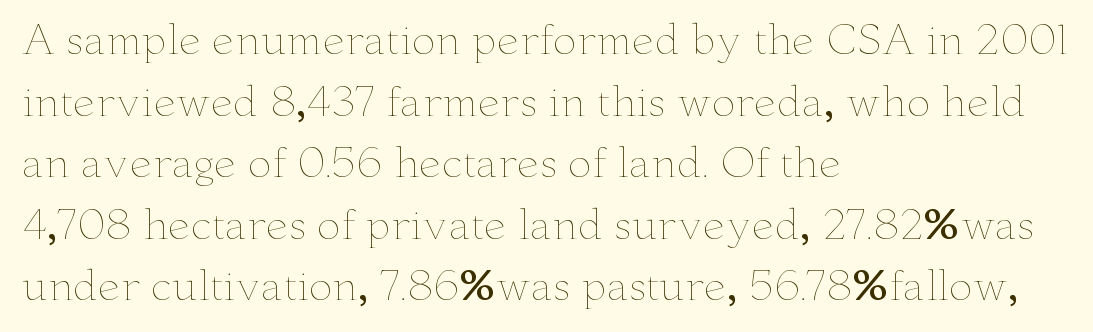
Quick note: not italic, upright. Every row of glyphs begins at an identical x-position on the left. Each stroke keeps to a modest, everyday thickness or less. Here the designer chose a conventional face with non-uniform glyph widths. The rows are spaced the way most documents space them.
